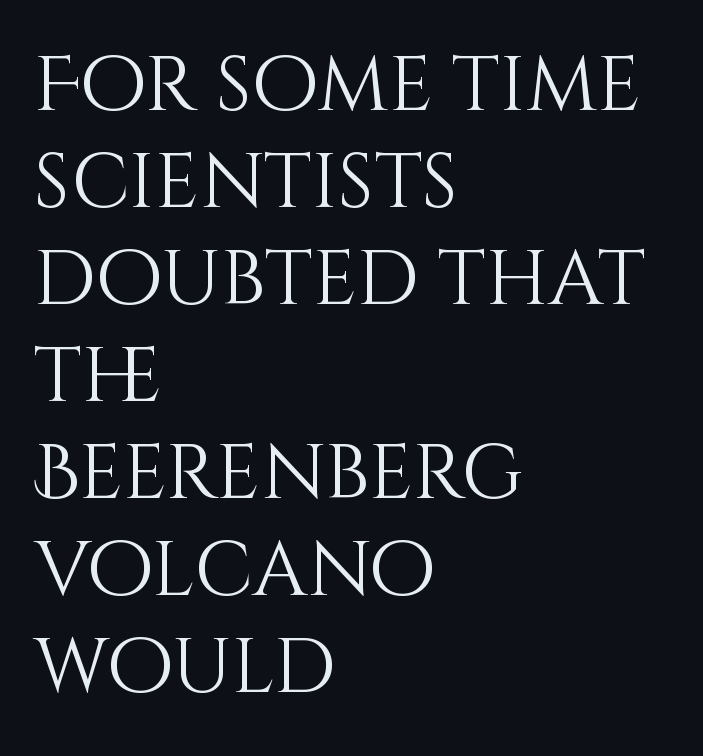
{"italic": "no", "bold": "no", "weight": "light", "width": "normal", "stroke_contrast": "medium", "x_height": "large", "monospaced": "no", "underline": "no", "align": "left", "line_spacing": "normal", "line_spacing_ratio": 1.26, "letter_spacing": "normal", "letter_spacing_em": 0.0, "glyph_px": 77}
